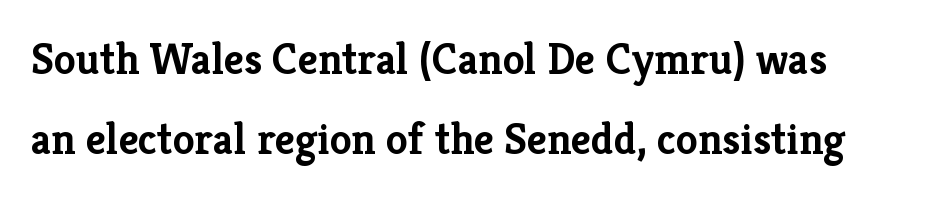
Q: Is the text bold? A: Yes.
Q: Is the text italic (slanted)? A: No, it is upright.
Q: Is the typeface a serif or a sans-serif typeface? A: Serif.
Q: Is the text underlined? A: No.
Q: Is the spacing between letters normal or unusually wide? A: Normal.
Q: Width (condensed, normal, or wide)? A: Normal.
Q: Stroke contrast? A: Low.
Q: x-height? A: Medium.
Q: Monospaced? A: No.
